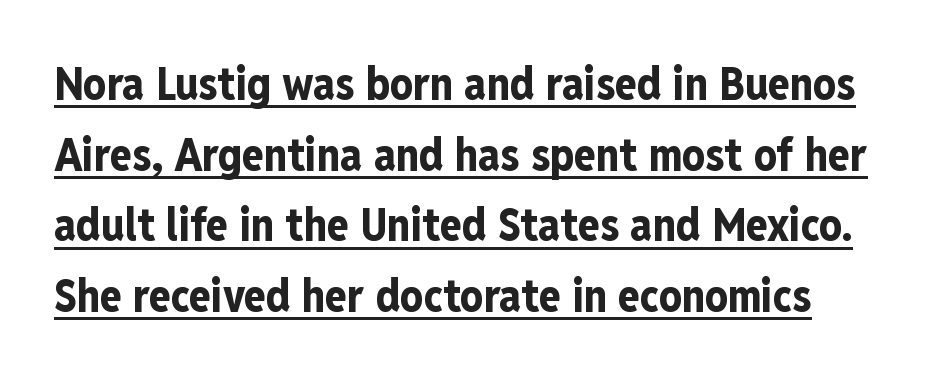
How are the letters spaced? Ordinarily, with no added tracking. As a designer I'd log this as weight 700, bold. Nope, no serifs anywhere on these letters. Somebody hit Ctrl+U on this one — the words are underlined.
